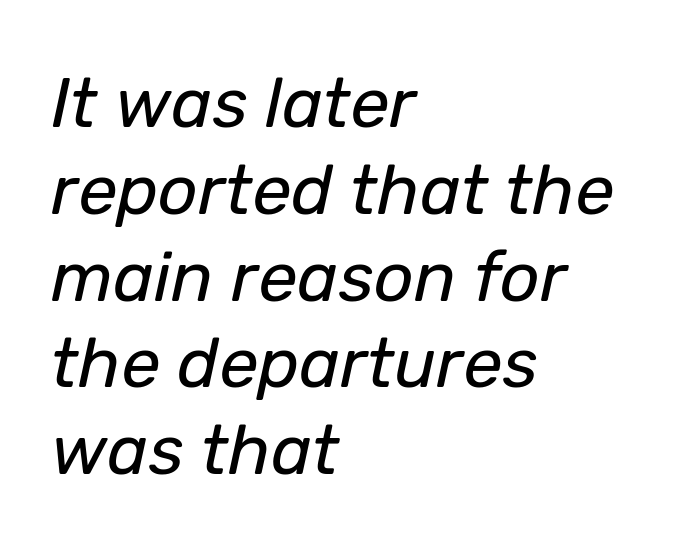
{"italic": "yes", "lean": "right", "slant_degrees": 12, "bold": "no", "weight": "regular", "width": "normal", "stroke_contrast": "low", "x_height": "medium", "monospaced": "no", "underline": "no", "align": "left", "line_spacing_ratio": 1.24, "letter_spacing": "normal", "letter_spacing_em": 0.0, "glyph_px": 70}
